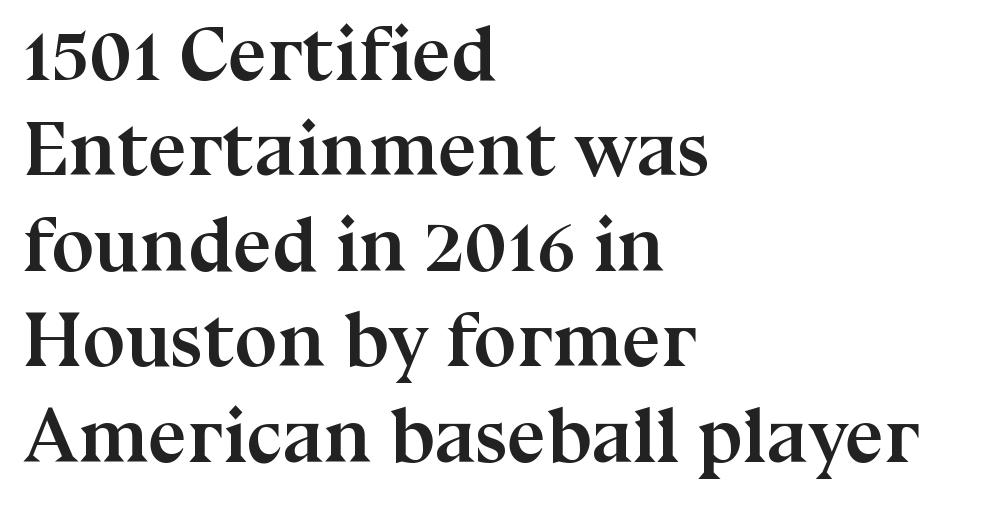
Q: Is the text bold? A: Yes.
Q: Is the text italic (slanted)? A: No, it is upright.
Q: Is the typeface a serif or a sans-serif typeface? A: Serif.
Q: Is the text underlined? A: No.
Q: How is the paragraph aligned? A: Left-aligned.
Q: Is the spacing between letters normal or unusually wide? A: Normal.
Q: Width (condensed, normal, or wide)? A: Normal.
Q: Stroke contrast? A: Medium.
Q: x-height? A: Medium.
Q: Monospaced? A: No.
